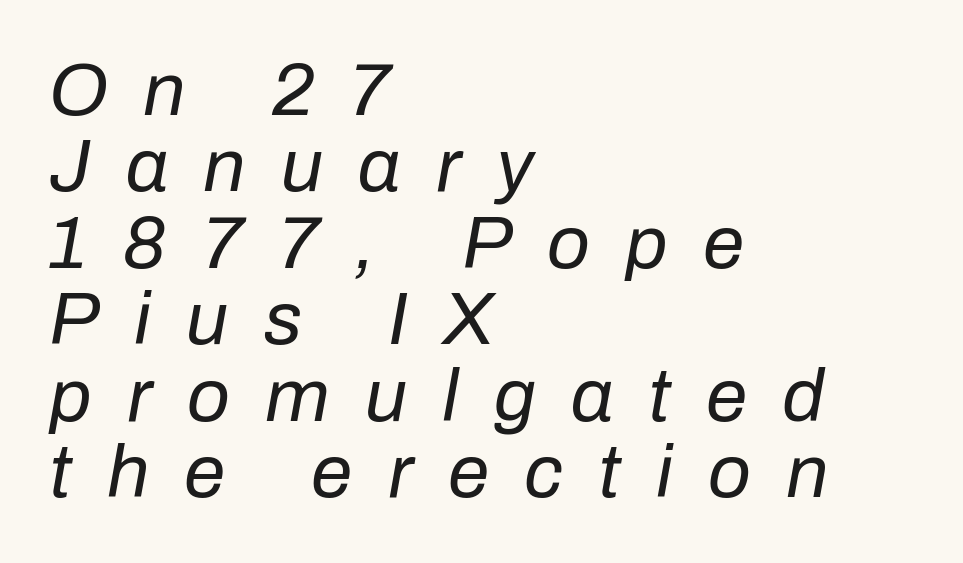
The image shows 75 px regular-weight type, italic (leaning right); set left-aligned, tight line spacing (1.02x), unusually wide letter spacing (+0.47 em), not underlined; low stroke contrast and a medium x-height.
